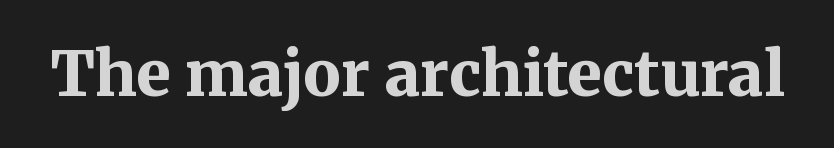
The image shows 62 px bold serif type, upright; set normal letter spacing, not underlined; medium stroke contrast and a medium x-height.
